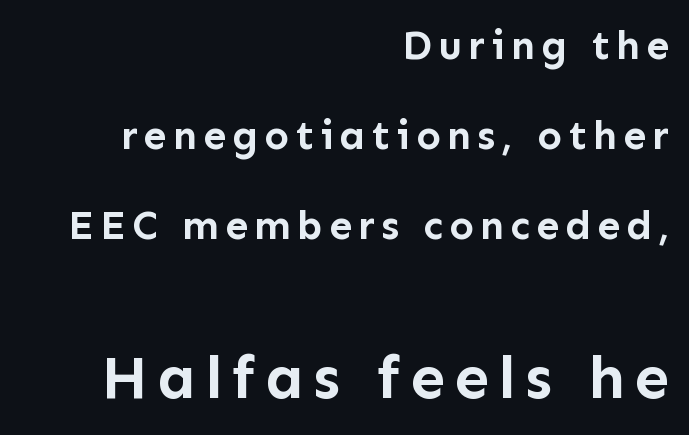
The glyphs are unaccompanied by any horizontal stroke below them. The lettering stays uniformly vertical, giving the passage a roman look. If you drew a ruler down the right edge, every line would touch it. The strokes are fattened all the way to bold. Rows of type keep a wide berth in the vertical direction.
